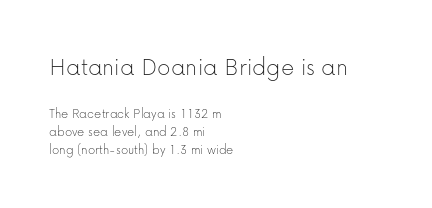
All the whitespace from short lines collects on the right. Descender tails drop into unmarked territory. This sample uses an upright cut, with every glyph sitting square on the baseline. Between these two stacked blocks, the higher one wins on size. Compared with typical body copy, the letter spacing here is the same. A light-to-regular cut is what we see here.
